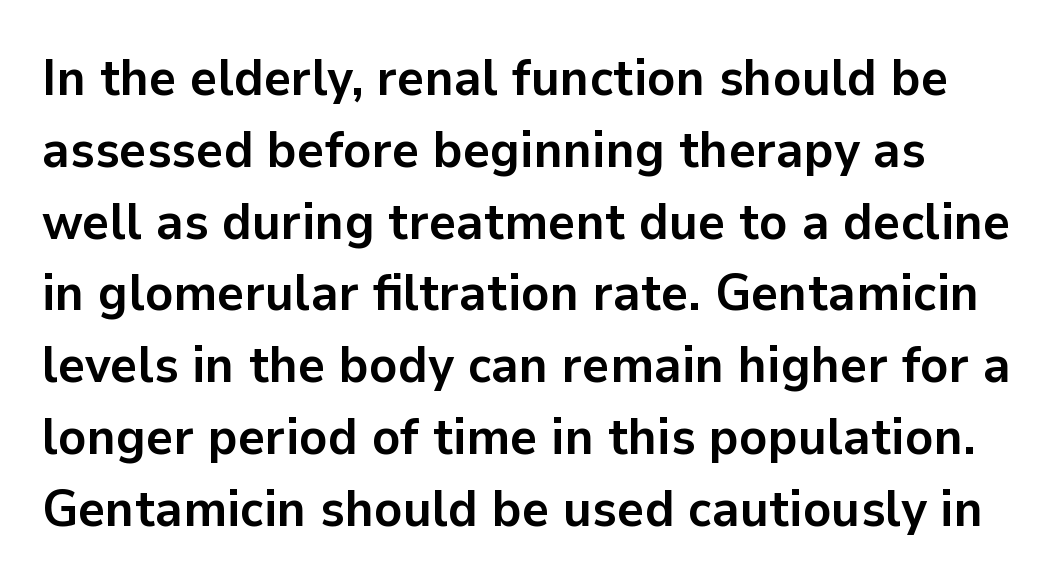
{"serif": "no", "italic": "no", "bold": "yes", "weight": "semibold", "width": "normal", "stroke_contrast": "low", "x_height": "medium", "monospaced": "no", "underline": "no", "line_spacing": "normal", "line_spacing_ratio": 1.38, "letter_spacing": "normal", "letter_spacing_em": 0.0, "glyph_px": 52}
